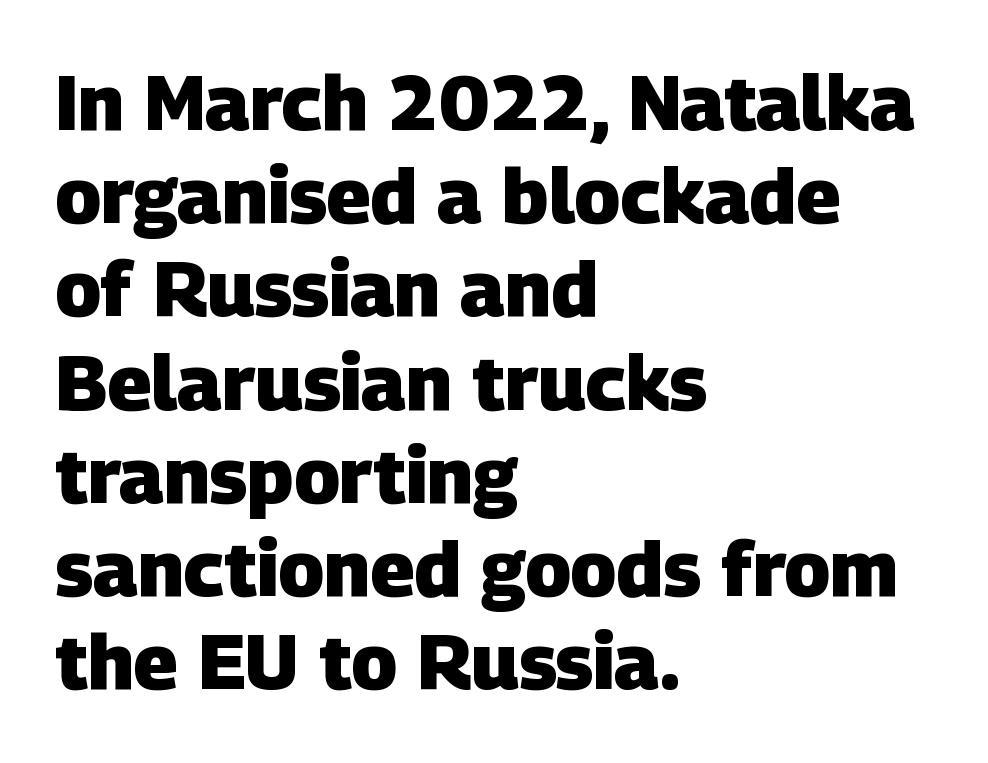
{"serif": "no", "bold": "yes", "weight": "heavy", "width": "normal", "stroke_contrast": "low", "x_height": "large", "monospaced": "no", "underline": "no", "align": "left", "line_spacing_ratio": 1.21, "letter_spacing": "normal", "letter_spacing_em": 0.0, "glyph_px": 77}
